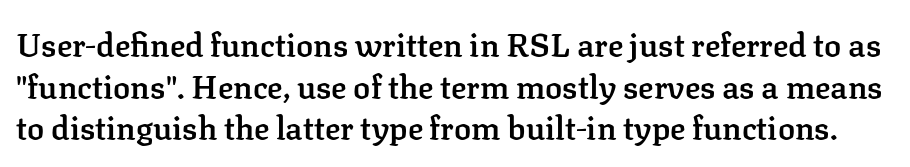
Rows of type keep a routine distance in the vertical direction. I'd call this a serif setting — the letters wear small feet. Looks like regular typesetting: each glyph gets only the width it needs. The gaps between neighbouring characters are ordinary and unremarkable.
